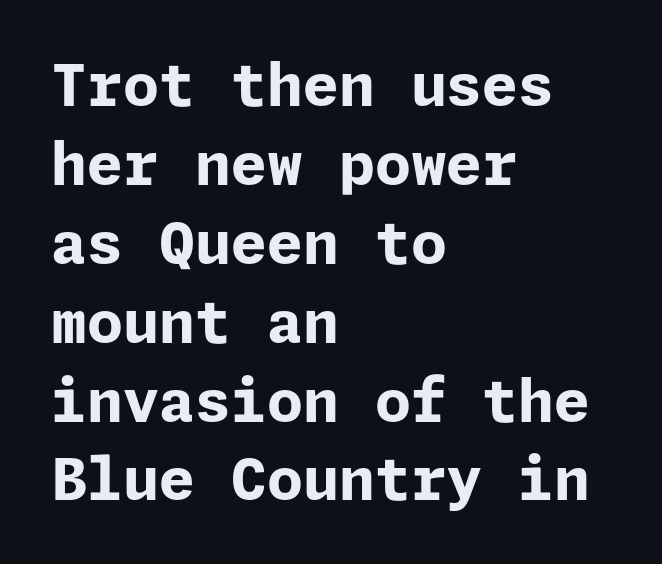
Q: Is the text bold? A: Yes.
Q: Is the text italic (slanted)? A: No, it is upright.
Q: Is the typeface a serif or a sans-serif typeface? A: Sans-serif.
Q: Is the text underlined? A: No.
Q: How is the paragraph aligned? A: Left-aligned.
Q: Is the spacing between letters normal or unusually wide? A: Normal.
Q: Is the spacing between lines tight, normal or loose? A: Normal.
Q: Width (condensed, normal, or wide)? A: Normal.
Q: Stroke contrast? A: Low.
Q: x-height? A: Medium.
